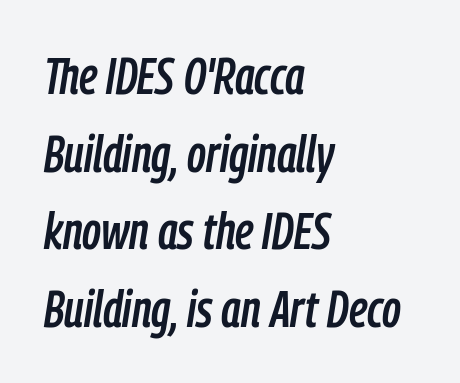
Q: Is the text italic (slanted)? A: Yes, it leans right by about 9 degrees.
Q: Is the text underlined? A: No.
Q: How is the paragraph aligned? A: Left-aligned.
Q: Is the spacing between letters normal or unusually wide? A: Normal.
Q: Is the spacing between lines tight, normal or loose? A: Normal.
Q: Width (condensed, normal, or wide)? A: Condensed.
Q: Stroke contrast? A: Low.
Q: x-height? A: Medium.
Q: Monospaced? A: No.
